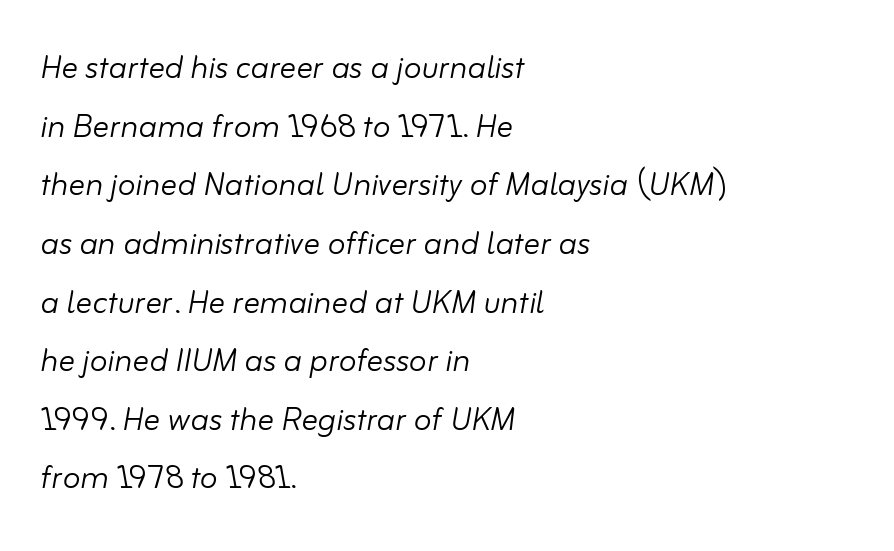
{"italic": "yes", "lean": "right", "slant_degrees": 10, "bold": "no", "weight": "light", "width": "normal", "stroke_contrast": "low", "x_height": "small", "monospaced": "no", "underline": "no", "align": "left", "line_spacing": "normal", "line_spacing_ratio": 1.43, "letter_spacing": "normal", "letter_spacing_em": 0.0, "glyph_px": 41}
